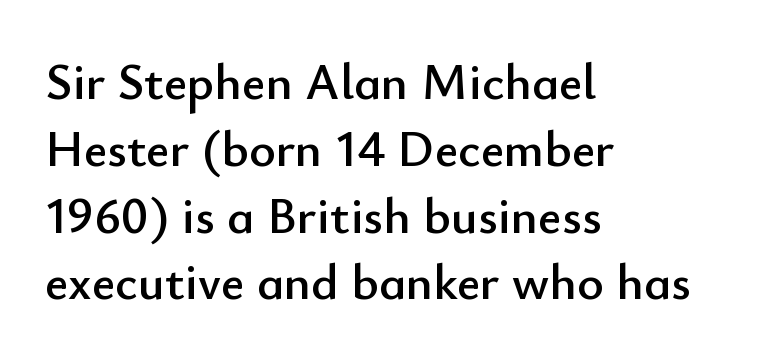
{"serif": "no", "italic": "no", "width": "normal", "stroke_contrast": "low", "x_height": "small", "monospaced": "no", "underline": "no", "align": "left", "line_spacing": "normal", "line_spacing_ratio": 1.31, "letter_spacing": "normal", "letter_spacing_em": 0.0, "glyph_px": 51}
